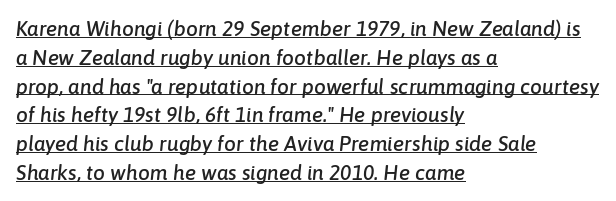
Underline: present. In CSS terms this would be text-align: left. You could call the tracking neutral — neither tight nor loose. The axis of the letterforms is tilted away from vertical. Is there much room between lines? A standard amount, neither cramped nor airy.
